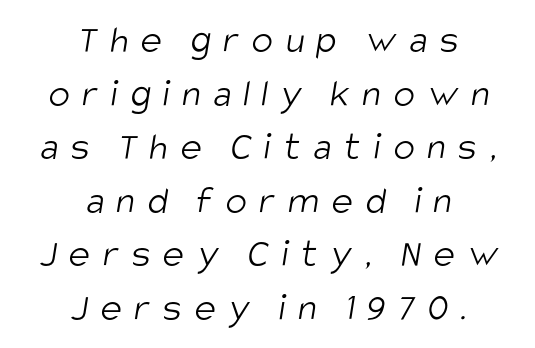
{"serif": "no", "bold": "no", "weight": "light", "width": "condensed", "stroke_contrast": "low", "x_height": "large", "monospaced": "no", "underline": "no", "align": "center", "line_spacing": "normal", "line_spacing_ratio": 1.34, "letter_spacing": "wide", "letter_spacing_em": 0.31, "glyph_px": 40}
